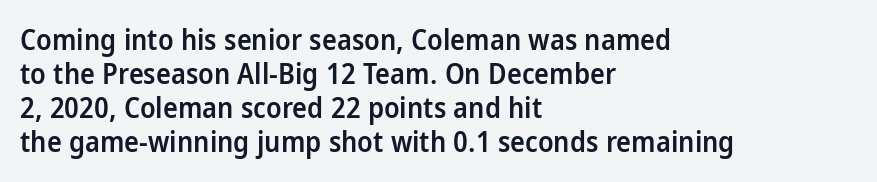
{"serif": "no", "italic": "no", "bold": "semi", "weight": "semibold", "width": "normal", "stroke_contrast": "low", "x_height": "medium", "monospaced": "no", "underline": "no", "align": "left", "line_spacing_ratio": 1.22, "letter_spacing": "normal", "letter_spacing_em": 0.0, "glyph_px": 28}
